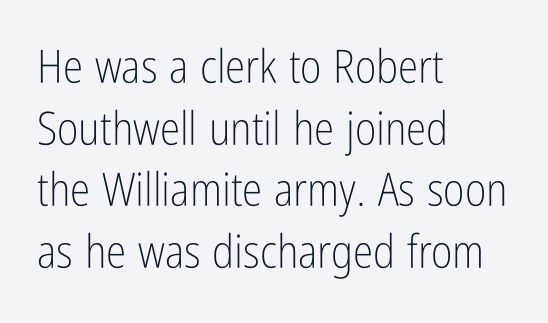
The image shows 46 px light, condensed sans-serif type, upright; set left-aligned, normal line spacing (1.34x), normal letter spacing, not underlined; low stroke contrast and a medium x-height.
